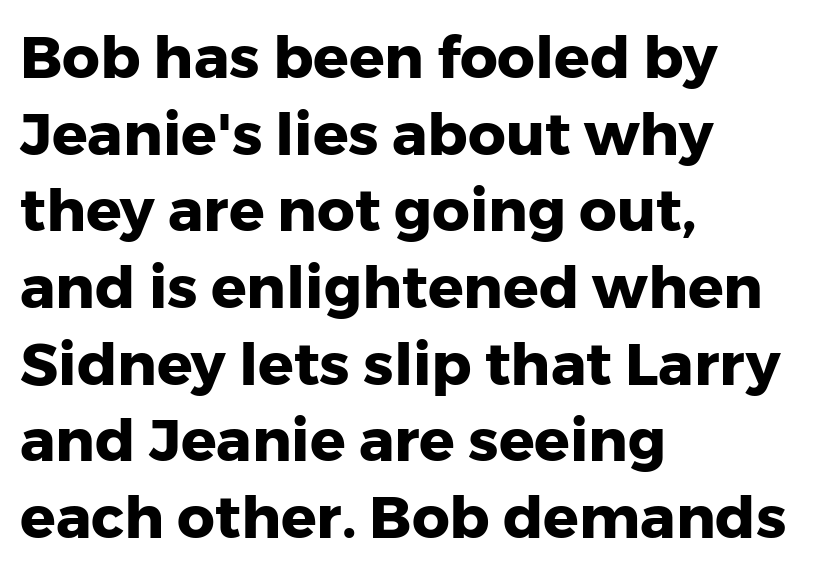
{"serif": "no", "italic": "no", "bold": "yes", "weight": "heavy", "width": "normal", "stroke_contrast": "low", "x_height": "medium", "monospaced": "no", "underline": "no", "align": "left", "line_spacing": "normal", "line_spacing_ratio": 1.3, "letter_spacing": "normal", "letter_spacing_em": 0.0, "glyph_px": 59}
